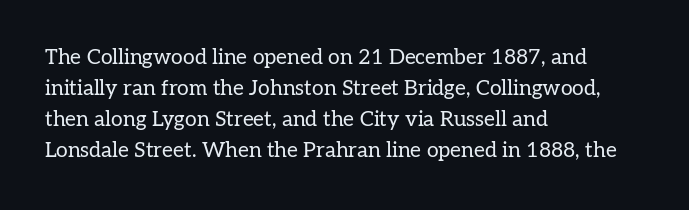
{"italic": "no", "bold": "no", "underline": "no", "align": "left", "line_spacing": "normal", "line_spacing_ratio": 1.48, "letter_spacing": "normal", "letter_spacing_em": 0.0, "glyph_px": 21}
